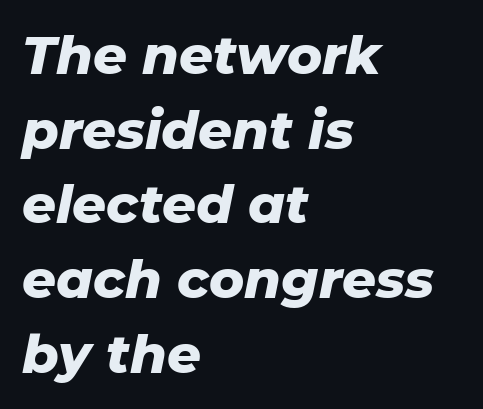
{"italic": "yes", "lean": "right", "slant_degrees": 11, "bold": "yes", "weight": "heavy", "width": "normal", "stroke_contrast": "low", "x_height": "medium", "monospaced": "no", "underline": "no", "align": "left", "line_spacing": "normal", "line_spacing_ratio": 1.41, "letter_spacing": "normal", "letter_spacing_em": 0.0, "glyph_px": 53}
